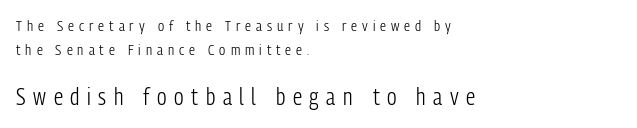
{"italic": "no", "bold": "no", "underline": "no", "align": "left", "line_spacing": "normal", "line_spacing_ratio": 1.59, "letter_spacing": "wide", "letter_spacing_em": 0.33, "larger_block": "second", "size_ratio": 1.53, "glyph_px": 23}
